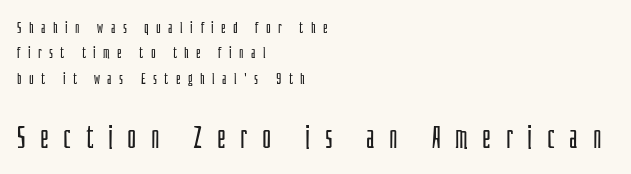
The rows are spaced the way most documents space them. The type sits square on the baseline with zero lean. Visually, the bottom section dominates because its glyphs are scaled up. No word sits above an underline.
